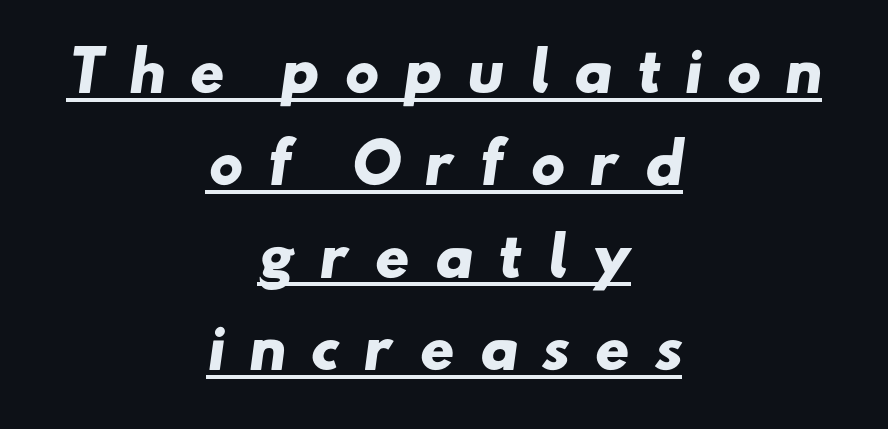
The lines in this sample share a center point and differ in where they start and stop. The face used here has the dense, thick strokes of a bold. The letters carry no serifs — their stems end cleanly without finishing strokes. Proportional: the letters do not fall into vertical columns. You could only call the tracking loose — the letters float apart.
